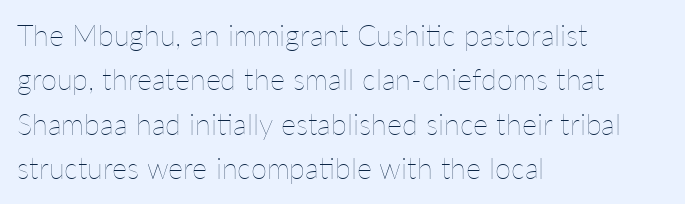
Q: Is the text bold? A: No.
Q: Is the text italic (slanted)? A: No, it is upright.
Q: Is the text underlined? A: No.
Q: How is the paragraph aligned? A: Left-aligned.
Q: Is the spacing between letters normal or unusually wide? A: Normal.
Q: Is the spacing between lines tight, normal or loose? A: Normal.
Q: Width (condensed, normal, or wide)? A: Normal.
Q: Stroke contrast? A: Low.
Q: x-height? A: Medium.
Q: Monospaced? A: No.
